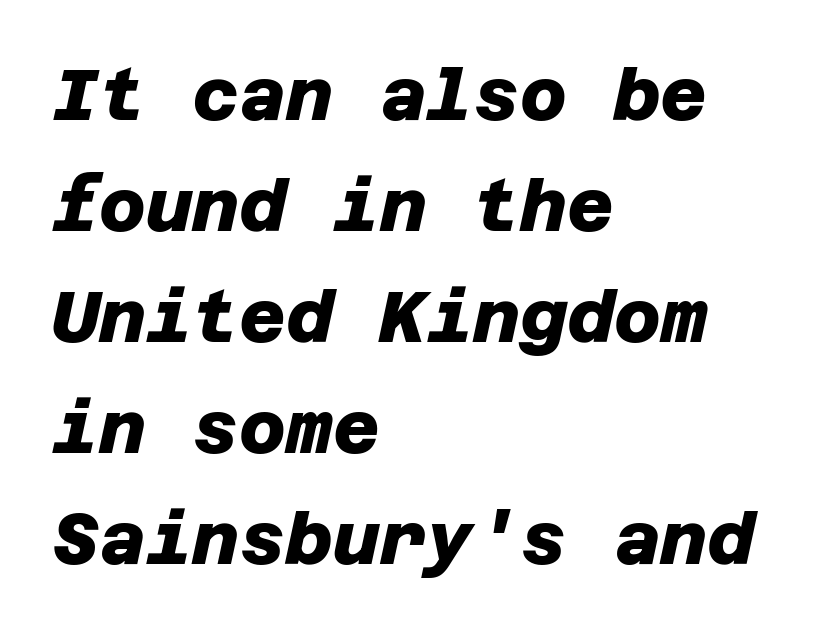
The image shows 72 px heavy sans-serif type; set left-aligned, normal line spacing (1.54x), normal letter spacing, not underlined; low stroke contrast and a large x-height.
